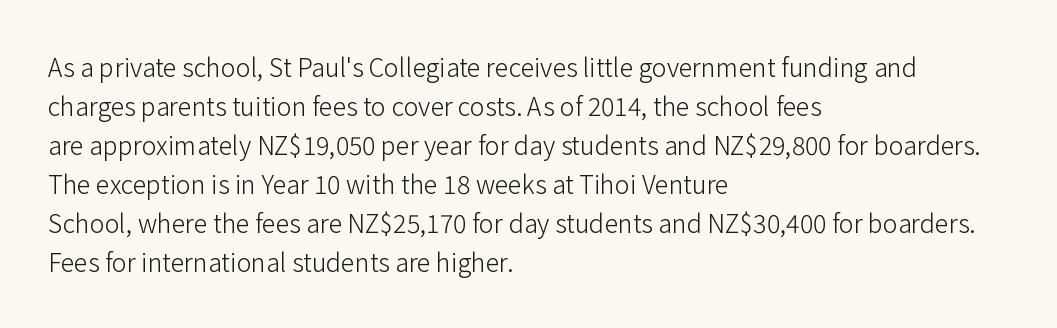
The image shows 25 px text type, upright; set left-aligned, normal line spacing (1.56x), normal letter spacing, not underlined.
